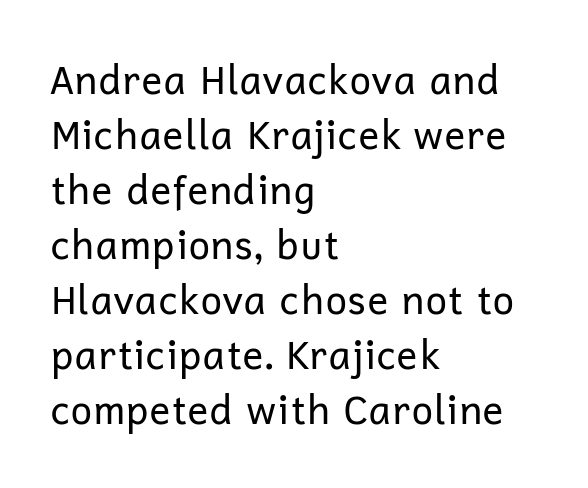
The image shows 39 px regular-weight sans-serif type, upright; set left-aligned, normal line spacing (1.41x), normal letter spacing, not underlined; low stroke contrast and a medium x-height.
